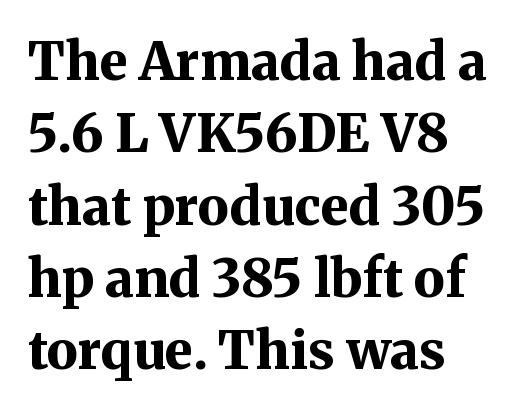
Q: Is the text bold? A: Yes.
Q: Is the text italic (slanted)? A: No, it is upright.
Q: Is the typeface a serif or a sans-serif typeface? A: Serif.
Q: Is the text underlined? A: No.
Q: How is the paragraph aligned? A: Left-aligned.
Q: Is the spacing between letters normal or unusually wide? A: Normal.
Q: Is the spacing between lines tight, normal or loose? A: Normal.
Q: Width (condensed, normal, or wide)? A: Normal.
Q: Stroke contrast? A: Medium.
Q: x-height? A: Medium.
Q: Monospaced? A: No.
